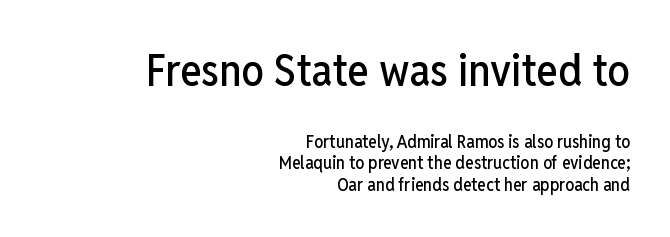
The image shows 45 px condensed sans-serif type, upright; set right-aligned, line spacing 1.18x, normal letter spacing, not underlined; the first (top) block is 2.5x larger; low stroke contrast and a medium x-height.
